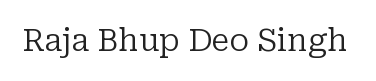
Q: Is the text bold? A: No.
Q: Is the text italic (slanted)? A: No, it is upright.
Q: Is the typeface a serif or a sans-serif typeface? A: Serif.
Q: Is the text underlined? A: No.
Q: Is the spacing between letters normal or unusually wide? A: Normal.
Q: Width (condensed, normal, or wide)? A: Normal.
Q: Stroke contrast? A: Low.
Q: x-height? A: Medium.
Q: Monospaced? A: No.
